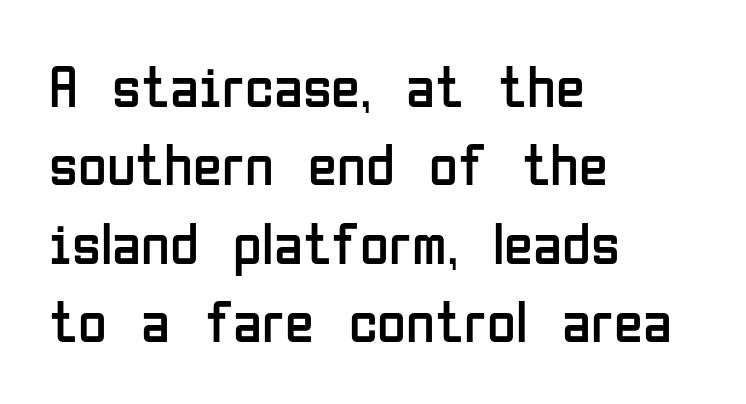
{"serif": "no", "italic": "no", "bold": "no", "weight": "regular", "width": "condensed", "stroke_contrast": "low", "x_height": "medium", "monospaced": "no", "underline": "no", "align": "left", "line_spacing": "normal", "line_spacing_ratio": 1.33, "letter_spacing": "normal", "letter_spacing_em": 0.0, "glyph_px": 59}
